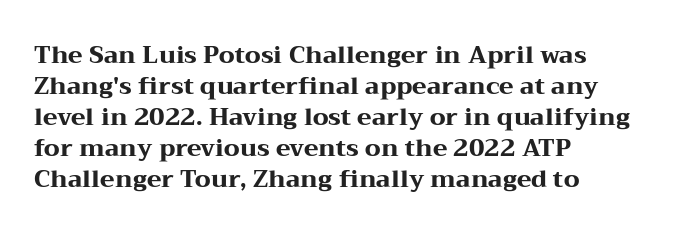
Q: Is the text bold? A: Yes.
Q: Is the text italic (slanted)? A: No, it is upright.
Q: Is the text underlined? A: No.
Q: How is the paragraph aligned? A: Left-aligned.
Q: Is the spacing between letters normal or unusually wide? A: Normal.
Q: Is the spacing between lines tight, normal or loose? A: Normal.
